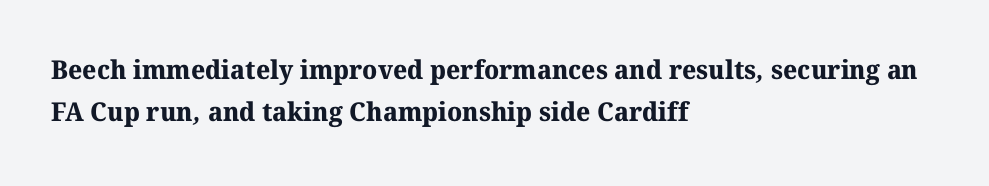
The image shows 26 px bold type; set left-aligned, normal line spacing (1.62x), normal letter spacing, not underlined.
